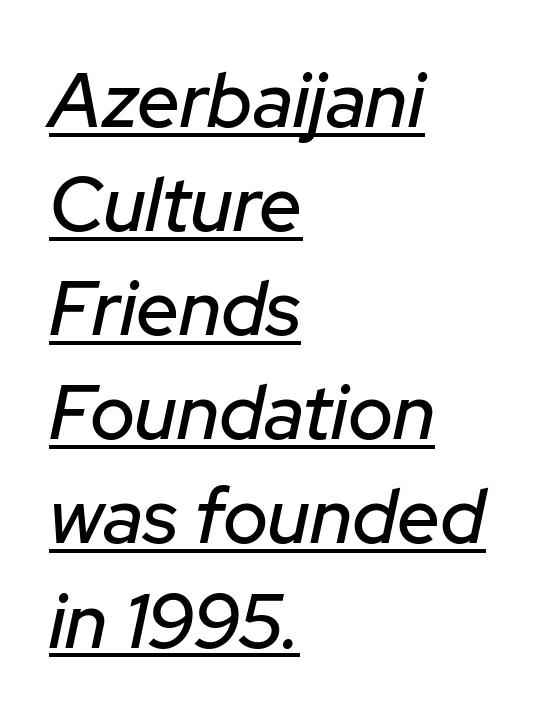
{"italic": "yes", "lean": "right", "slant_degrees": 12, "width": "normal", "stroke_contrast": "low", "x_height": "medium", "monospaced": "no", "underline": "yes", "align": "left", "line_spacing": "normal", "line_spacing_ratio": 1.37, "letter_spacing": "normal", "letter_spacing_em": 0.0, "glyph_px": 76}
